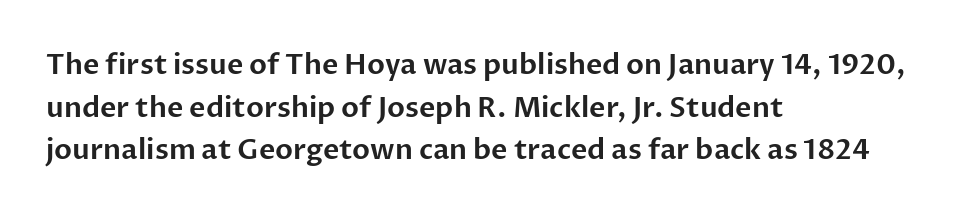
The image shows 28 px sans-serif type, upright; set left-aligned, normal line spacing (1.52x), normal letter spacing, not underlined; low stroke contrast and a medium x-height.
